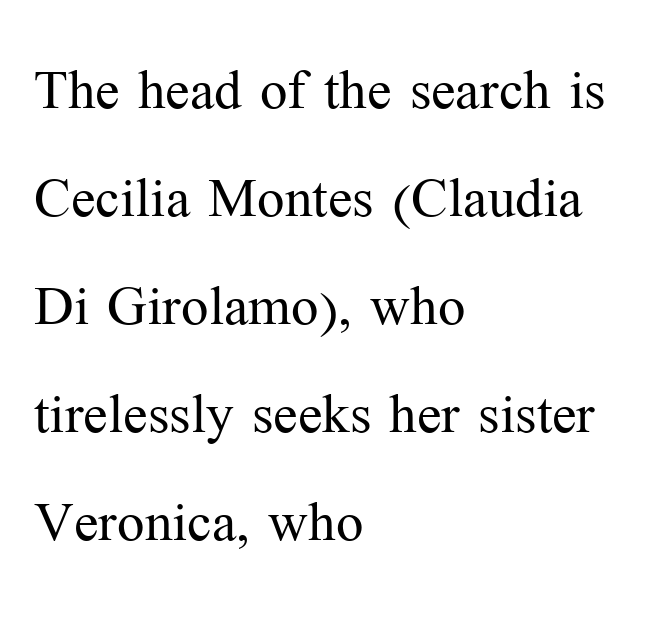
{"serif": "yes", "italic": "no", "bold": "no", "weight": "light", "width": "normal", "stroke_contrast": "medium", "x_height": "medium", "monospaced": "no", "underline": "no", "align": "left", "line_spacing": "normal", "line_spacing_ratio": 1.48, "letter_spacing": "normal", "letter_spacing_em": 0.0, "glyph_px": 73}
